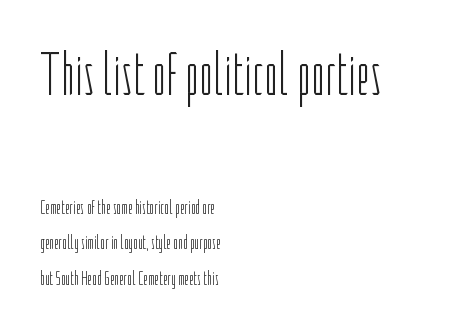
Regarding serifs, this sample does without them. A typesetter would call this proportional, since set widths differ per character. In terms of letterspacing, this is plain default setting. The gap between lines stays unmarked.
